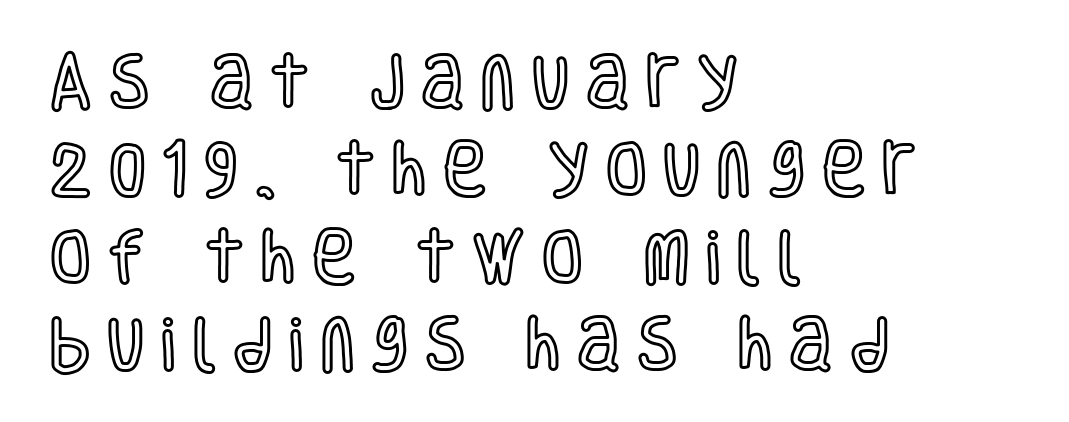
Q: Is the text italic (slanted)? A: No, it is upright.
Q: Is the text underlined? A: No.
Q: How is the paragraph aligned? A: Left-aligned.
Q: Is the spacing between letters normal or unusually wide? A: Unusually wide.
Q: Is the spacing between lines tight, normal or loose? A: Normal.
Q: Width (condensed, normal, or wide)? A: Condensed.
Q: x-height? A: Large.
Q: Monospaced? A: No.
